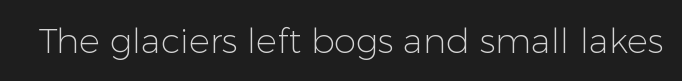
{"serif": "no", "italic": "no", "bold": "no", "weight": "light", "width": "normal", "stroke_contrast": "low", "x_height": "medium", "monospaced": "no", "underline": "no", "letter_spacing": "normal", "letter_spacing_em": 0.0, "glyph_px": 35}
